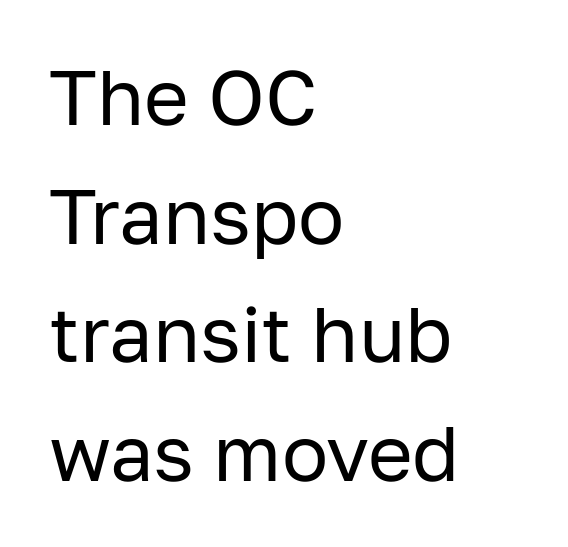
Q: Is the text bold? A: No.
Q: Is the text italic (slanted)? A: No, it is upright.
Q: Is the typeface a serif or a sans-serif typeface? A: Sans-serif.
Q: Is the text underlined? A: No.
Q: How is the paragraph aligned? A: Left-aligned.
Q: Is the spacing between letters normal or unusually wide? A: Normal.
Q: Is the spacing between lines tight, normal or loose? A: Normal.
Q: Width (condensed, normal, or wide)? A: Normal.
Q: Stroke contrast? A: Low.
Q: x-height? A: Medium.
Q: Monospaced? A: No.
